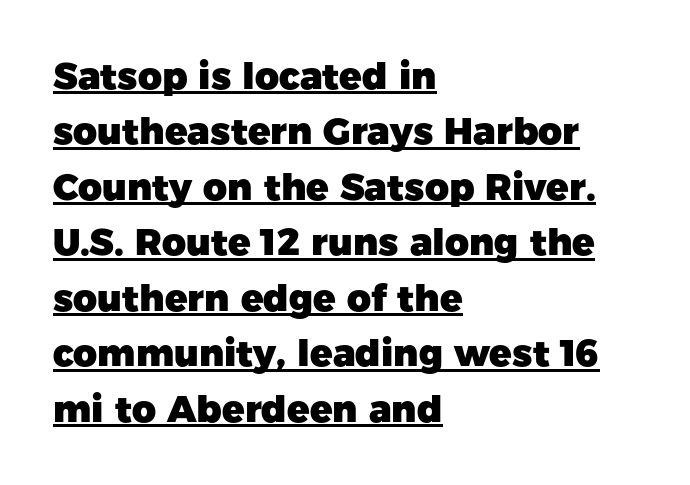
The image shows 37 px heavy sans-serif type, upright; set left-aligned, normal line spacing (1.5x), normal letter spacing, underlined; low stroke contrast and a medium x-height.
